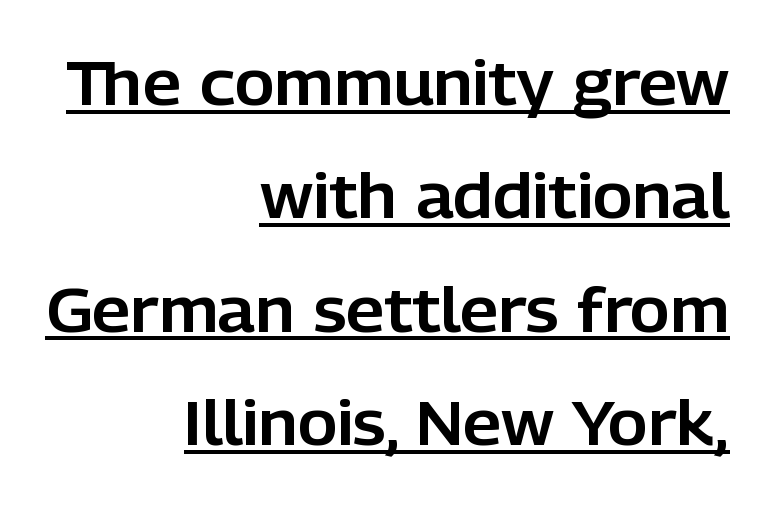
{"serif": "no", "italic": "no", "width": "normal", "stroke_contrast": "low", "x_height": "medium", "monospaced": "no", "underline": "yes", "align": "right", "line_spacing_ratio": 1.86, "letter_spacing": "normal", "letter_spacing_em": 0.0, "glyph_px": 61}
